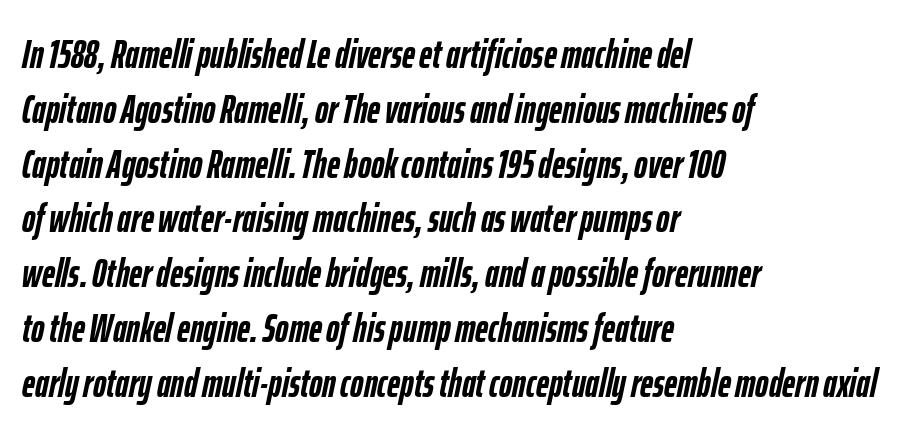
The image shows 40 px semibold, condensed type, italic (leaning right); set left-aligned, normal line spacing (1.37x), normal letter spacing, not underlined; low stroke contrast and a medium x-height.
